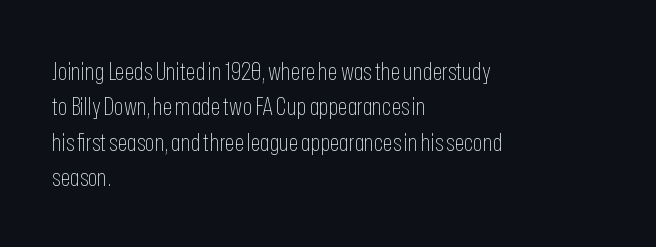
Plain, unruled lines of type. Is the type heavy? It reads as light-to-regular instead. Interline gaps are of average width in this sample. In terms of posture, this sample is upright. These lines are set flush left with a ragged right edge. Nothing unusual about the tracking: characters are spaced as the font intends.
